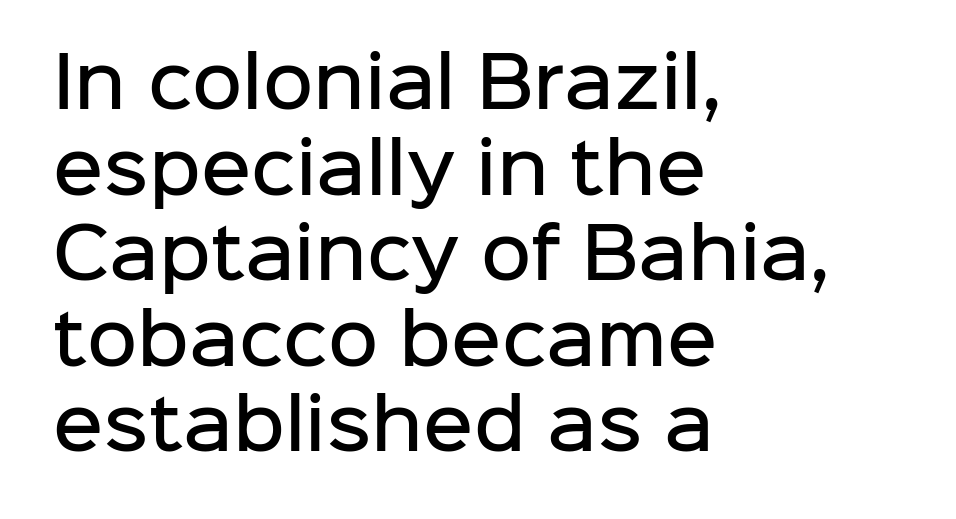
The image shows 69 px semibold sans-serif type, upright; set left-aligned, line spacing 1.24x, normal letter spacing, not underlined; low stroke contrast and a medium x-height.
